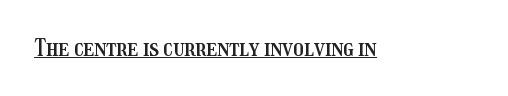
The image shows 23 px text type, upright; set normal letter spacing, underlined.
